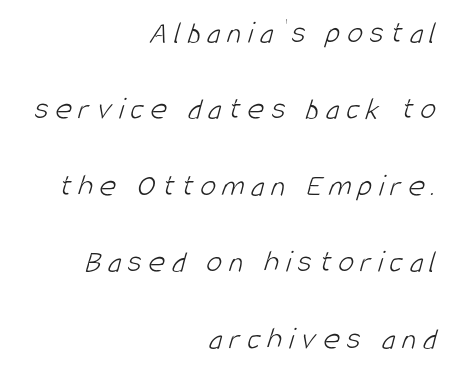
The image shows 32 px light, condensed sans-serif type; set right-aligned, loose line spacing (2.39x), unusually wide letter spacing (+0.21 em), not underlined; low stroke contrast and a large x-height.
